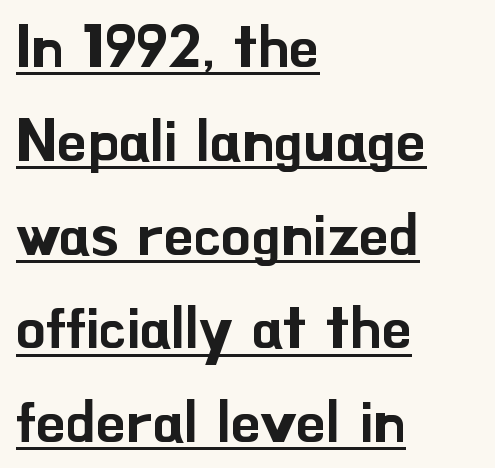
What decoration does the sample have? An underline. Proportional: the letters do not fall into vertical columns. No feet cap the strokes, marking this as sans-serif type. Vertical strokes here are truly vertical. The passage shown stacks its lines at a standard gap. Caption: standard tracking, unaltered.
